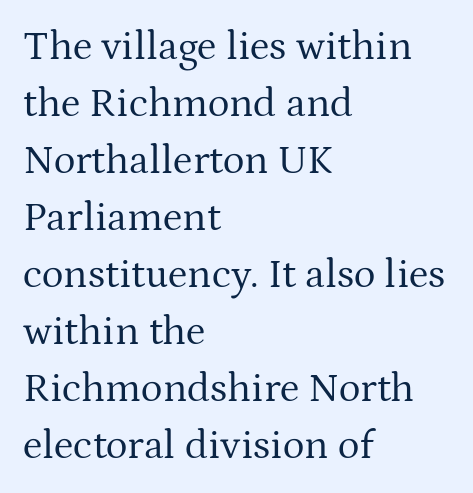
The image shows 41 px regular-weight serif type, upright; set left-aligned, normal line spacing (1.39x), normal letter spacing, not underlined; medium stroke contrast and a medium x-height.
